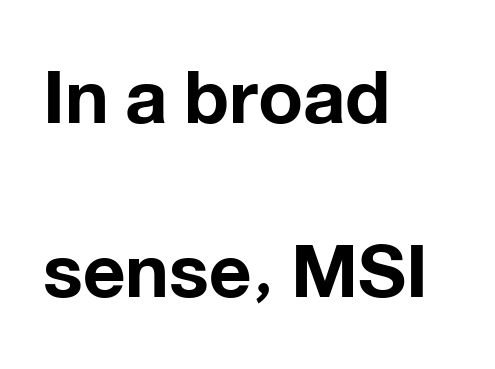
The font's upright variant was chosen for this text. The letters advance in unequal steps, a hallmark of proportional type. How would I describe the line gaps? Wide and relaxed. Pretty heavy lettering here — definitely bold. Every row of glyphs begins at an identical x-position on the left. These lines keep a tight, regular rhythm from letter to letter.
